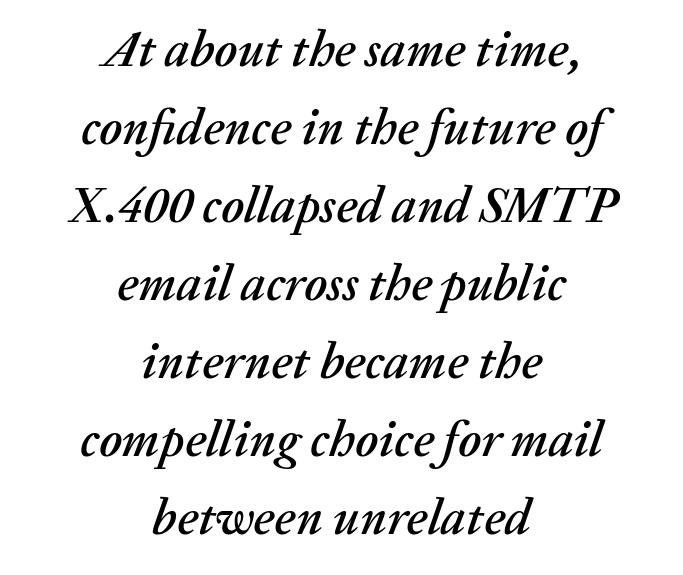
{"italic": "yes", "lean": "right", "slant_degrees": 20, "width": "normal", "stroke_contrast": "medium", "x_height": "medium", "monospaced": "no", "underline": "no", "align": "center", "line_spacing": "normal", "line_spacing_ratio": 1.56, "letter_spacing": "normal", "letter_spacing_em": 0.0, "glyph_px": 50}
